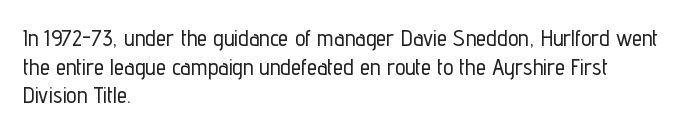
Quick note: not italic, upright. The letters sit at their default tracking, neither squeezed nor spread. The space between consecutive lines is moderate. This sample is left-justified, so line endings fall wherever the words run out. The string is rendered with underlining switched off.
